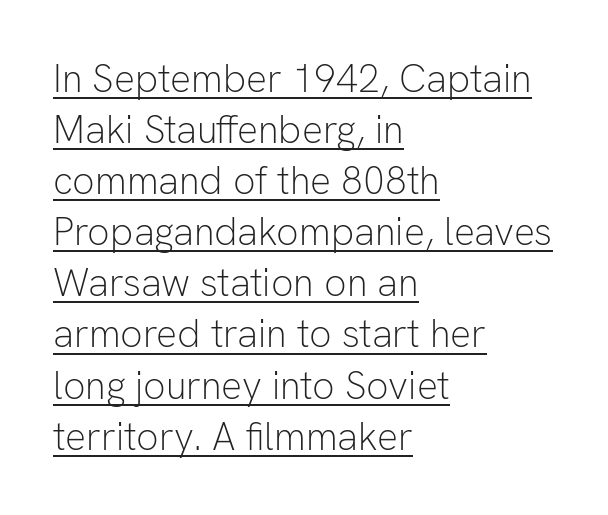
Short and long lines alike share a common starting point at left. On a weight scale, this lands at 450 or below. Examine the stroke ends and you'll find no serifs. The type sits square on the baseline with zero lean. Character widths vary here, with narrow letters taking less room than wide ones.
